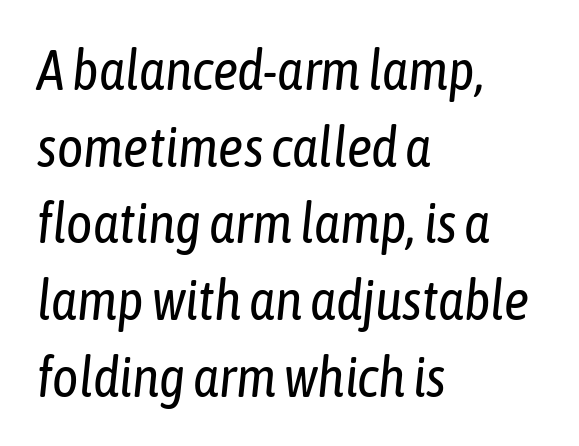
Q: Is the text bold? A: No.
Q: Is the text italic (slanted)? A: Yes, it leans right by about 6 degrees.
Q: Is the text underlined? A: No.
Q: How is the paragraph aligned? A: Left-aligned.
Q: Is the spacing between letters normal or unusually wide? A: Normal.
Q: Is the spacing between lines tight, normal or loose? A: Normal.
Q: Width (condensed, normal, or wide)? A: Condensed.
Q: Stroke contrast? A: Low.
Q: x-height? A: Medium.
Q: Monospaced? A: No.
